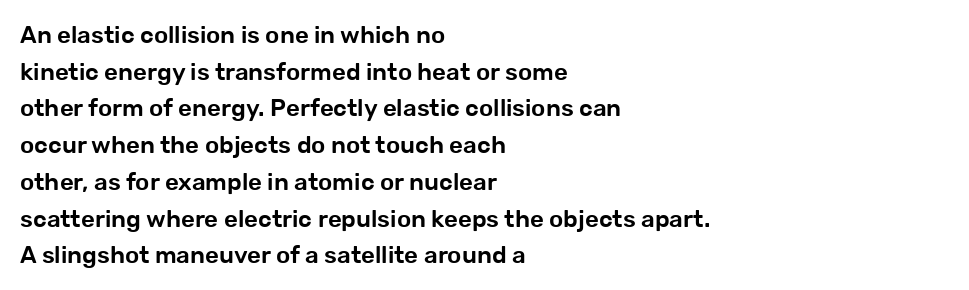
Unlike italic type, these characters show no tilt at all. Glyph-to-glyph distance matches everyday printed text. The line-height multiplier appears to be the usual default. The rag falls on the right side of this text block.
